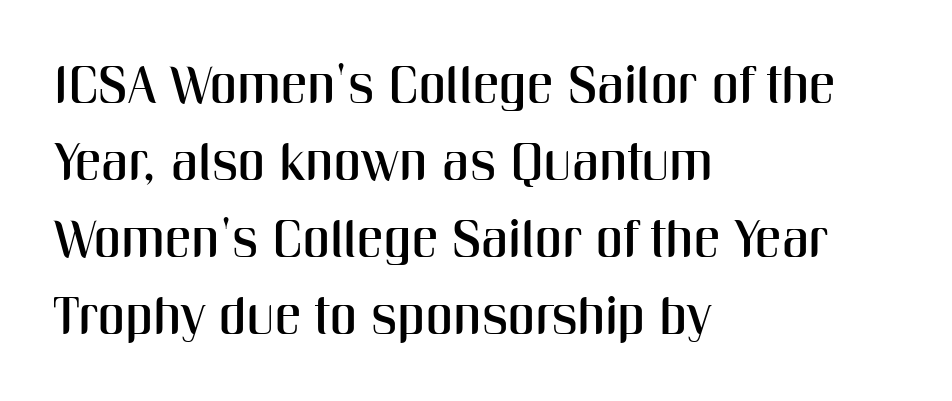
Q: Is the text italic (slanted)? A: No, it is upright.
Q: Is the typeface a serif or a sans-serif typeface? A: Sans-serif.
Q: Is the text underlined? A: No.
Q: How is the paragraph aligned? A: Left-aligned.
Q: Is the spacing between letters normal or unusually wide? A: Normal.
Q: Is the spacing between lines tight, normal or loose? A: Normal.
Q: Width (condensed, normal, or wide)? A: Condensed.
Q: Stroke contrast? A: Medium.
Q: x-height? A: Medium.
Q: Monospaced? A: No.
